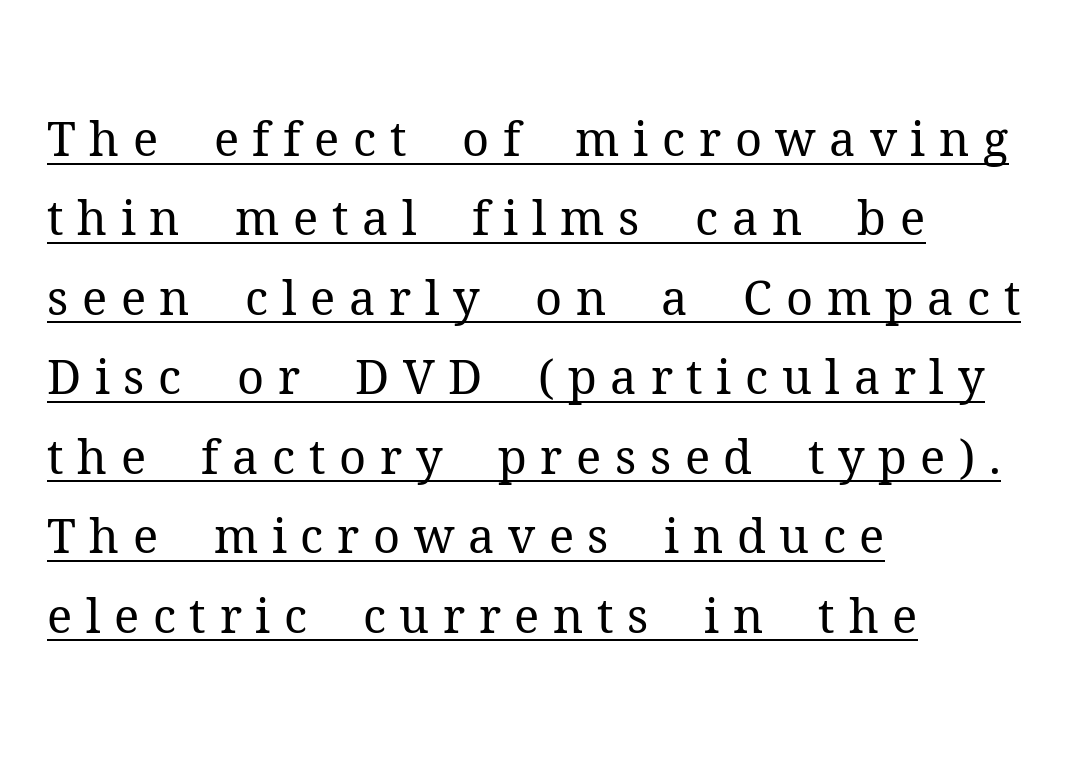
The image shows 47 px regular-weight serif type, upright; set left-aligned, normal line spacing (1.69x), unusually wide letter spacing (+0.29 em), underlined; medium stroke contrast and a medium x-height.
